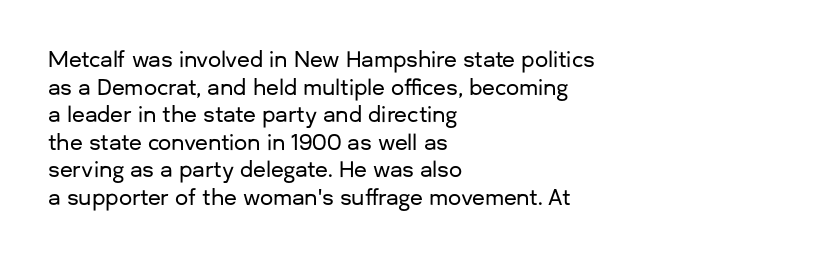
The image shows 21 px text type, upright; set left-aligned, normal line spacing (1.31x), normal letter spacing, not underlined.
